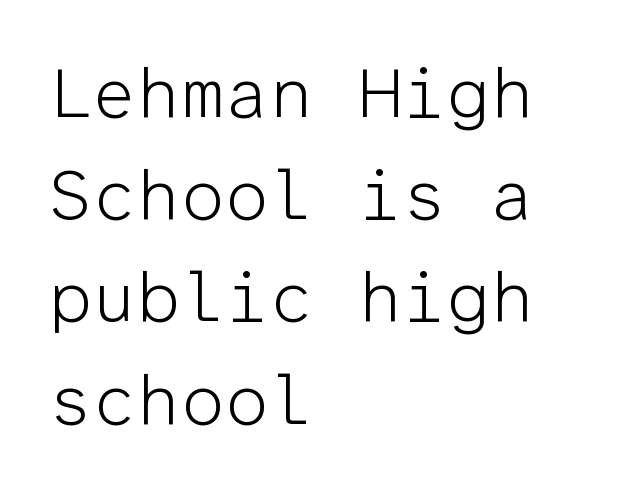
Q: Is the text bold? A: No.
Q: Is the text italic (slanted)? A: No, it is upright.
Q: Is the typeface a serif or a sans-serif typeface? A: Sans-serif.
Q: Is the text underlined? A: No.
Q: How is the paragraph aligned? A: Left-aligned.
Q: Is the spacing between letters normal or unusually wide? A: Normal.
Q: Is the spacing between lines tight, normal or loose? A: Normal.
Q: Width (condensed, normal, or wide)? A: Normal.
Q: Stroke contrast? A: Low.
Q: x-height? A: Medium.
Q: Monospaced? A: Yes.
